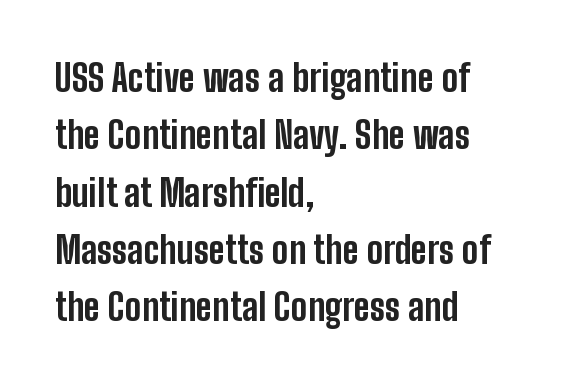
The image shows 37 px bold, condensed sans-serif type, upright; set left-aligned, normal line spacing (1.55x), normal letter spacing, not underlined; low stroke contrast and a medium x-height.
